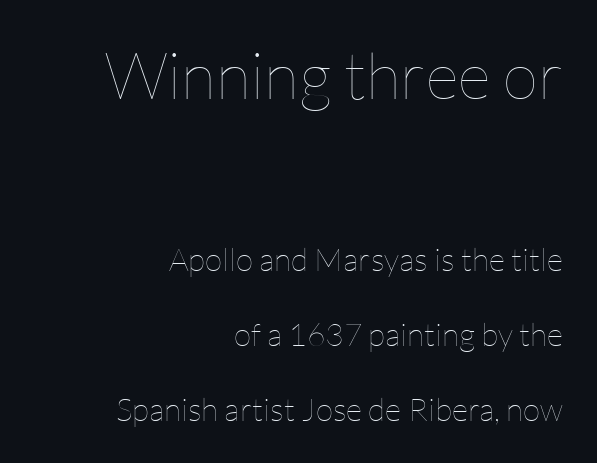
{"italic": "no", "bold": "no", "weight": "thin", "width": "normal", "stroke_contrast": "low", "x_height": "medium", "monospaced": "no", "underline": "no", "align": "right", "line_spacing": "loose", "line_spacing_ratio": 2.35, "letter_spacing": "normal", "letter_spacing_em": 0.0, "larger_block": "first", "size_ratio": 2.03, "glyph_px": 65}
